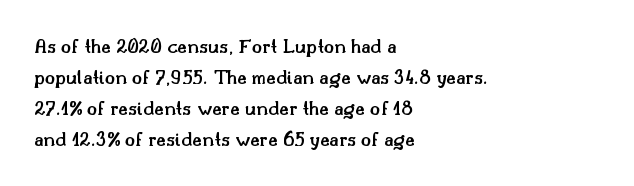
{"italic": "no", "bold": "semi", "underline": "no", "align": "left", "line_spacing": "normal", "line_spacing_ratio": 1.48, "letter_spacing": "normal", "letter_spacing_em": 0.0, "glyph_px": 21}
